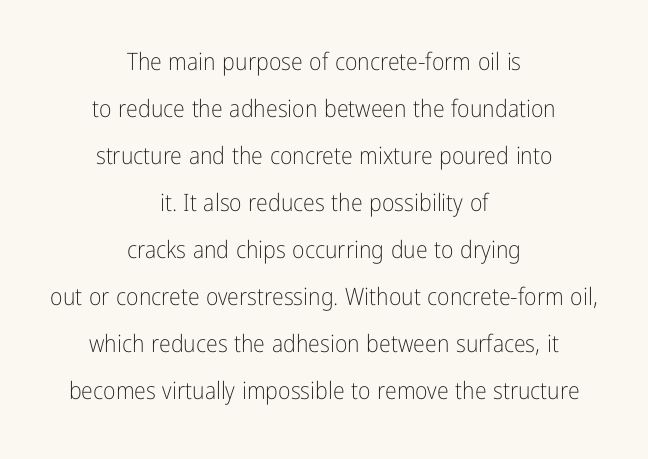
The image shows 24 px text type, upright; set centered, loose line spacing (1.96x), normal letter spacing, not underlined.
